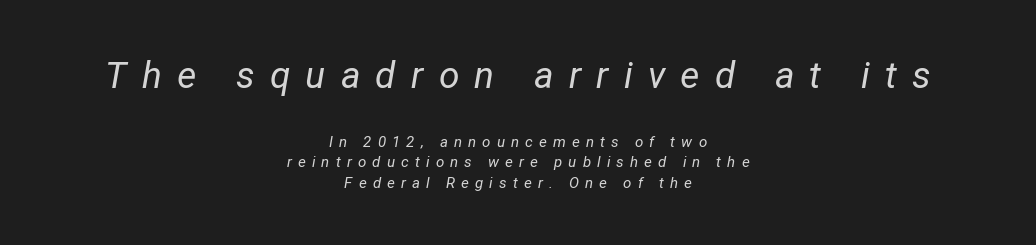
{"italic": "yes", "lean": "right", "slant_degrees": 12, "bold": "no", "weight": "regular", "width": "normal", "stroke_contrast": "low", "x_height": "medium", "monospaced": "no", "underline": "no", "align": "center", "line_spacing": "normal", "line_spacing_ratio": 1.36, "letter_spacing": "wide", "letter_spacing_em": 0.41, "larger_block": "first", "size_ratio": 2.47, "glyph_px": 37}
